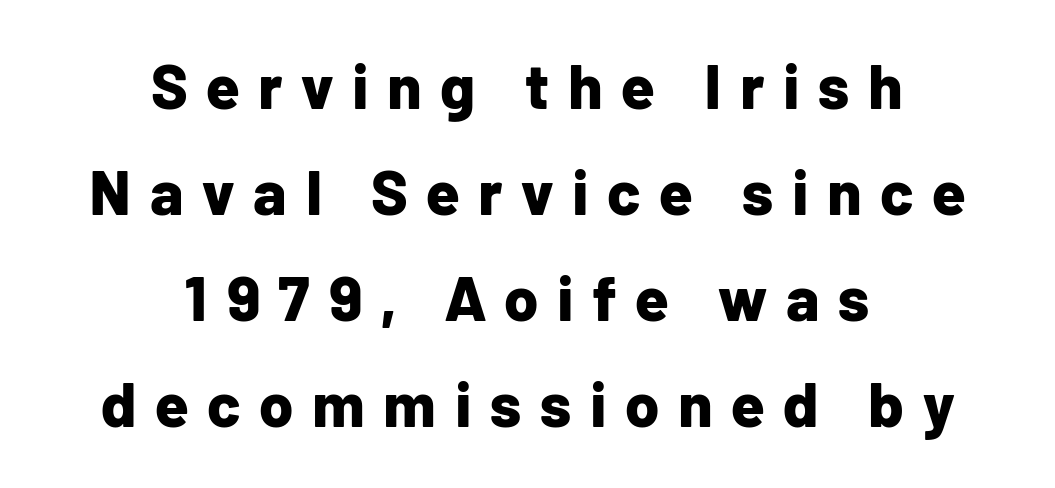
Q: Is the text bold? A: Yes.
Q: Is the text italic (slanted)? A: No, it is upright.
Q: Is the typeface a serif or a sans-serif typeface? A: Sans-serif.
Q: Is the text underlined? A: No.
Q: How is the paragraph aligned? A: Centered.
Q: Is the spacing between letters normal or unusually wide? A: Unusually wide.
Q: Width (condensed, normal, or wide)? A: Normal.
Q: Stroke contrast? A: Low.
Q: x-height? A: Medium.
Q: Monospaced? A: No.
